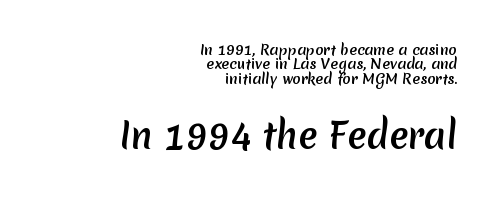
{"serif": "no", "width": "normal", "stroke_contrast": "medium", "x_height": "medium", "monospaced": "no", "underline": "no", "align": "right", "line_spacing": "tight", "line_spacing_ratio": 1.03, "letter_spacing": "normal", "letter_spacing_em": 0.0, "larger_block": "second", "size_ratio": 2.5, "glyph_px": 35}
